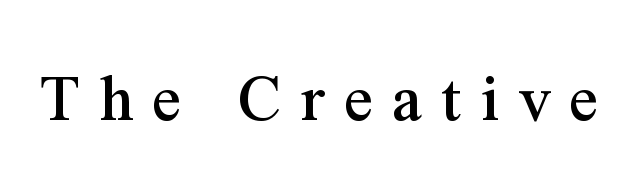
Q: Is the text italic (slanted)? A: No, it is upright.
Q: Is the typeface a serif or a sans-serif typeface? A: Serif.
Q: Is the text underlined? A: No.
Q: Is the spacing between letters normal or unusually wide? A: Unusually wide.
Q: Width (condensed, normal, or wide)? A: Normal.
Q: Stroke contrast? A: Medium.
Q: x-height? A: Medium.
Q: Monospaced? A: No.
